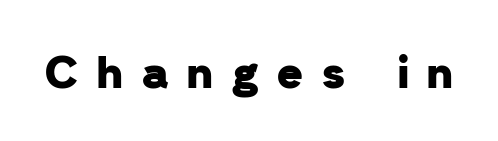
The image shows 44 px heavy sans-serif type; set unusually wide letter spacing (+0.43 em), not underlined; low stroke contrast and a medium x-height.
